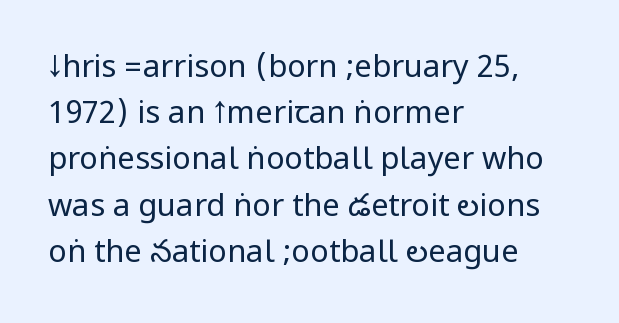
Style check: upright. Line starts are locked; line ends wander. Note: no serifs on the glyphs. These lines keep a tight, regular rhythm from letter to letter. Has an underline been added? It has not.
